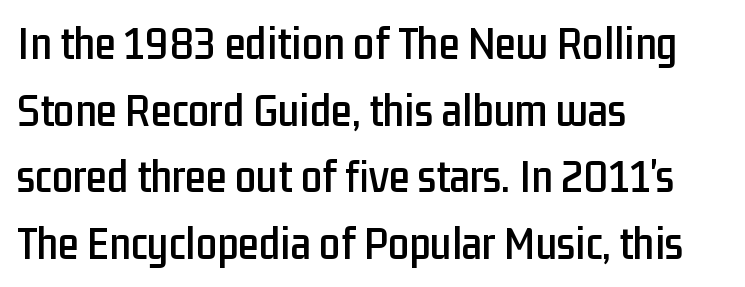
{"serif": "no", "italic": "no", "width": "condensed", "stroke_contrast": "low", "x_height": "medium", "monospaced": "no", "underline": "no", "align": "left", "line_spacing": "normal", "line_spacing_ratio": 1.42, "letter_spacing": "normal", "letter_spacing_em": 0.0, "glyph_px": 47}
